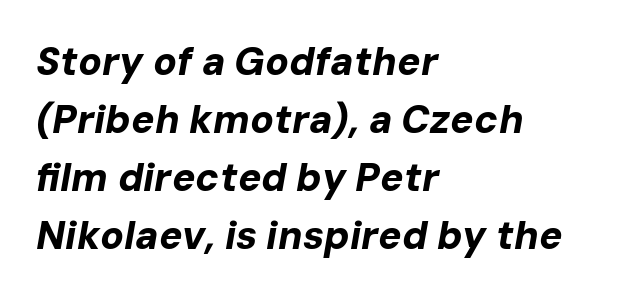
Q: Is the text bold? A: Yes.
Q: Is the text italic (slanted)? A: Yes, it leans right by about 10 degrees.
Q: Is the text underlined? A: No.
Q: How is the paragraph aligned? A: Left-aligned.
Q: Is the spacing between letters normal or unusually wide? A: Normal.
Q: Is the spacing between lines tight, normal or loose? A: Normal.
Q: Width (condensed, normal, or wide)? A: Normal.
Q: Stroke contrast? A: Low.
Q: x-height? A: Medium.
Q: Monospaced? A: No.
